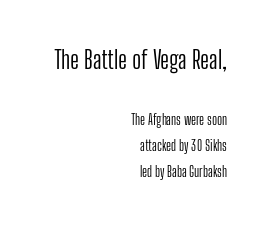
{"italic": "no", "bold": "no", "underline": "no", "align": "right", "line_spacing_ratio": 1.87, "letter_spacing": "normal", "letter_spacing_em": 0.0, "larger_block": "first", "size_ratio": 1.79, "glyph_px": 25}
